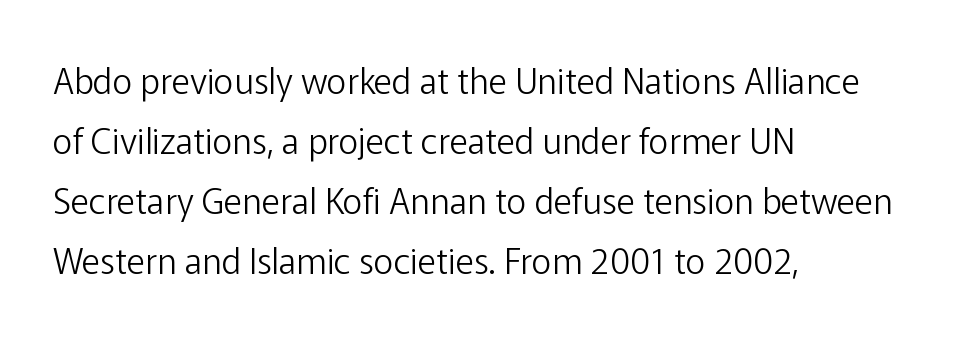
Q: Is the text bold? A: No.
Q: Is the text italic (slanted)? A: No, it is upright.
Q: Is the typeface a serif or a sans-serif typeface? A: Sans-serif.
Q: Is the text underlined? A: No.
Q: How is the paragraph aligned? A: Left-aligned.
Q: Is the spacing between letters normal or unusually wide? A: Normal.
Q: Width (condensed, normal, or wide)? A: Normal.
Q: Stroke contrast? A: Low.
Q: x-height? A: Medium.
Q: Monospaced? A: No.
